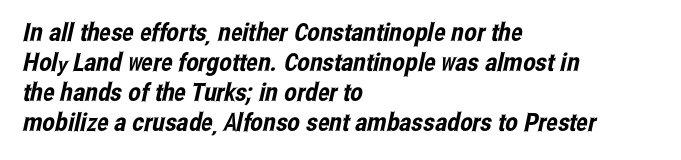
{"underline": "no", "align": "left", "line_spacing_ratio": 1.2, "letter_spacing": "normal", "letter_spacing_em": 0.0, "glyph_px": 25}
